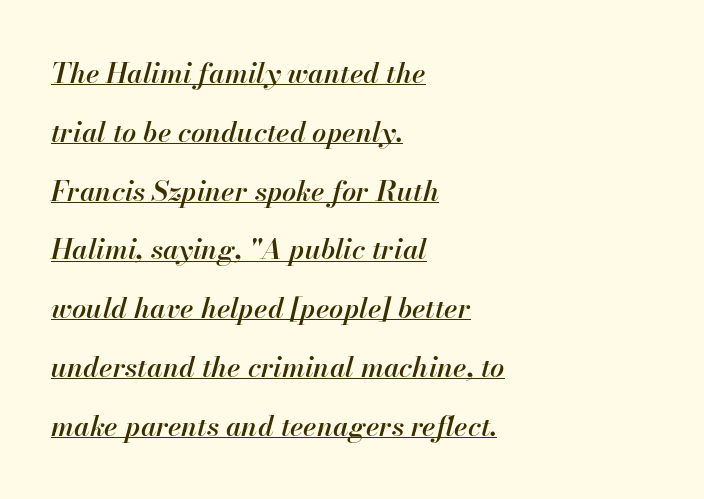
{"italic": "yes", "lean": "right", "slant_degrees": 13, "bold": "semi", "weight": "semibold", "width": "normal", "stroke_contrast": "high", "x_height": "small", "monospaced": "no", "underline": "yes", "align": "left", "line_spacing": "loose", "line_spacing_ratio": 2.1, "letter_spacing": "normal", "letter_spacing_em": 0.0, "glyph_px": 28}
